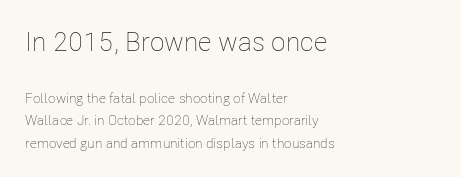
How are the letters spaced? Ordinarily, with no added tracking. Size hierarchy here favors the leading block over the trailing one. Nope, not italic — everything's standing straight. Line beginnings align vertically; line endings do not.
